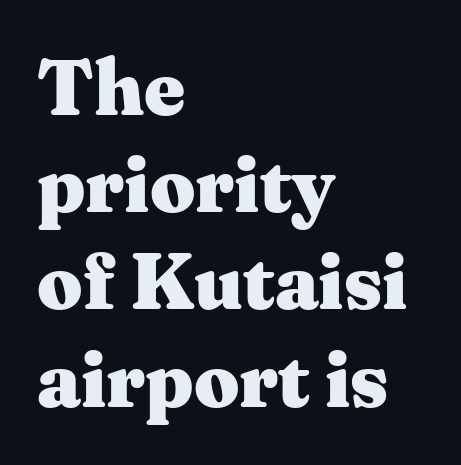
Q: Is the text bold? A: Yes.
Q: Is the text italic (slanted)? A: No, it is upright.
Q: Is the typeface a serif or a sans-serif typeface? A: Serif.
Q: Is the text underlined? A: No.
Q: How is the paragraph aligned? A: Left-aligned.
Q: Is the spacing between letters normal or unusually wide? A: Normal.
Q: Width (condensed, normal, or wide)? A: Wide.
Q: Stroke contrast? A: Medium.
Q: x-height? A: Medium.
Q: Monospaced? A: No.
